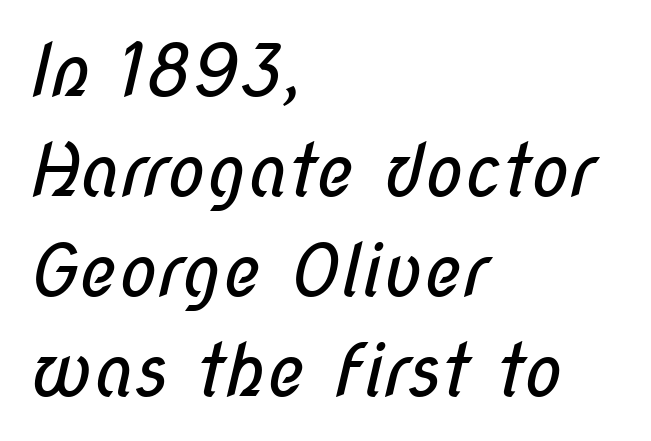
{"serif": "no", "bold": "no", "weight": "regular", "width": "condensed", "stroke_contrast": "low", "x_height": "medium", "monospaced": "no", "underline": "no", "align": "left", "line_spacing": "normal", "line_spacing_ratio": 1.39, "letter_spacing": "normal", "letter_spacing_em": 0.0, "glyph_px": 72}
